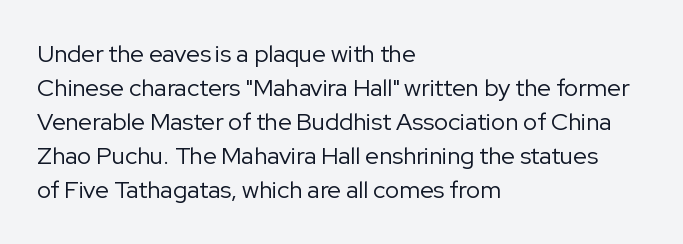
Q: Is the text bold? A: No.
Q: Is the text italic (slanted)? A: No, it is upright.
Q: Is the text underlined? A: No.
Q: How is the paragraph aligned? A: Left-aligned.
Q: Is the spacing between letters normal or unusually wide? A: Normal.
Q: Is the spacing between lines tight, normal or loose? A: Normal.
